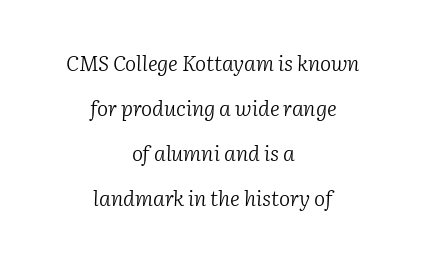
Q: Is the text bold? A: No.
Q: Is the text italic (slanted)? A: Yes, it leans right by about 2 degrees.
Q: Is the text underlined? A: No.
Q: How is the paragraph aligned? A: Centered.
Q: Is the spacing between letters normal or unusually wide? A: Normal.
Q: Is the spacing between lines tight, normal or loose? A: Loose.
